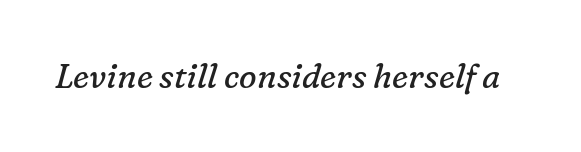
If you drew a line through each stem, it would be angled. No extra tracking has been applied to these lines. Letters have the restrained weight of plain body copy at most. Here the designer chose a conventional face with non-uniform glyph widths. The rendering shows small feet on the letterforms — a serif design. The strip under each line holds only bare page.
